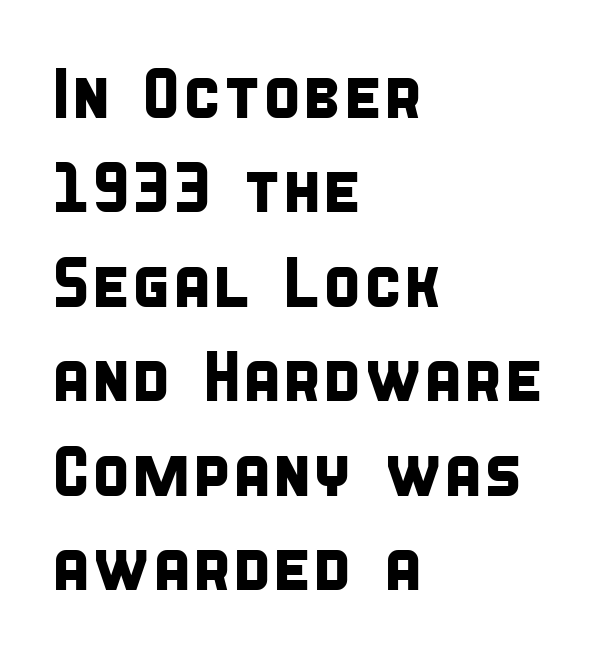
The image shows 71 px condensed sans-serif type; set left-aligned, normal line spacing (1.33x), normal letter spacing, not underlined; low stroke contrast and a large x-height.
